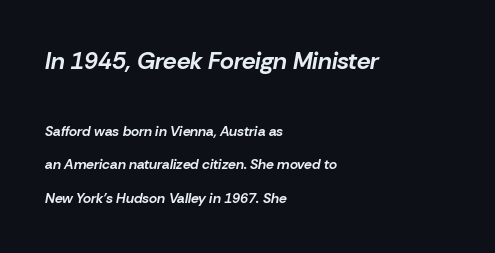
The image shows 24 px bold type, italic (leaning right); set left-aligned, loose line spacing (2.4x), normal letter spacing, not underlined; the first (top) block is 1.71x larger.
